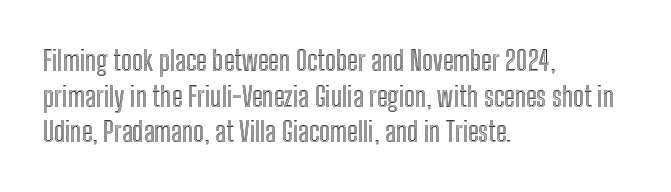
Descender tails drop into unmarked territory. Leftover space on each line is placed entirely after the last word. Looks like regular typesetting: each glyph gets only the width it needs. This sample uses plain, unmodified letter spacing. The typography opts for an upright posture over an oblique one.
